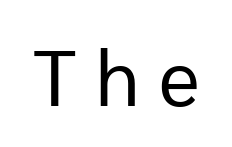
The image shows 78 px regular-weight sans-serif type, upright; set unusually wide letter spacing (+0.25 em), not underlined; low stroke contrast and a medium x-height.
